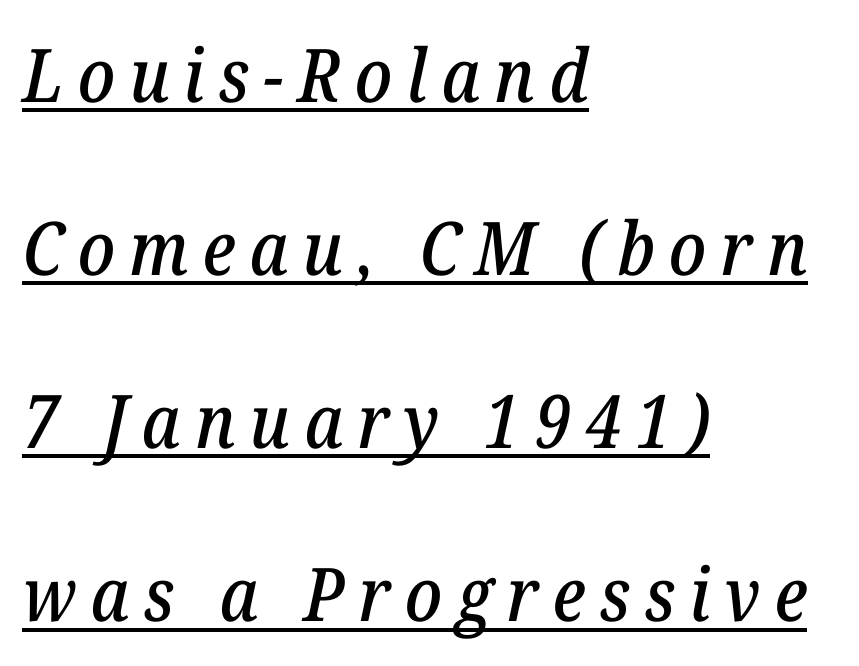
Q: Is the text italic (slanted)? A: Yes, it leans right by about 12 degrees.
Q: Is the typeface a serif or a sans-serif typeface? A: Serif.
Q: Is the text underlined? A: Yes.
Q: How is the paragraph aligned? A: Left-aligned.
Q: Is the spacing between lines tight, normal or loose? A: Loose.
Q: Width (condensed, normal, or wide)? A: Normal.
Q: Stroke contrast? A: Low.
Q: x-height? A: Medium.
Q: Monospaced? A: No.
